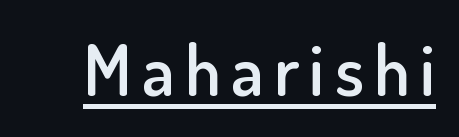
{"serif": "no", "italic": "no", "bold": "semi", "weight": "semibold", "width": "normal", "stroke_contrast": "low", "x_height": "small", "monospaced": "no", "underline": "yes", "glyph_px": 70}
